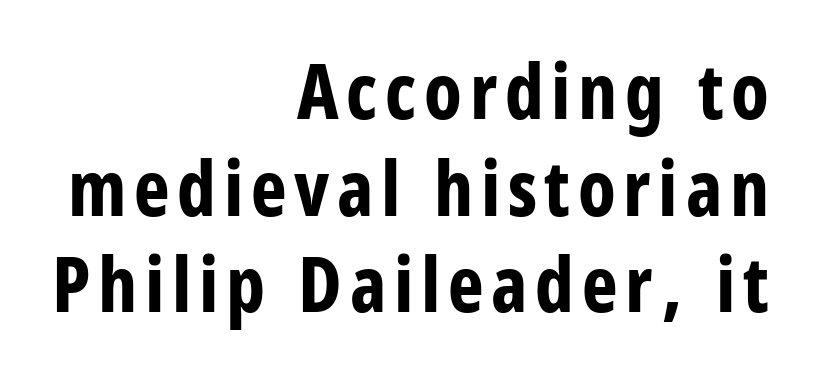
I'd describe the lettering as bold — thick and assertive. Vertically, the passage feels balanced, rows spaced as you'd expect. Style check: upright. Just letters on the line, the space beneath them empty. The text was rendered using a sans face with plain stroke endings.
